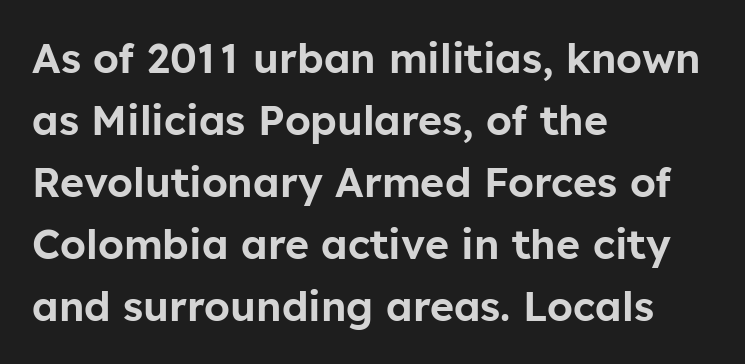
How are the letters spaced? Ordinarily, with no added tracking. A typesetter would call this leading conventional body-copy spacing. Just letters on the line, the space beneath them empty. The face used here is a sans, in the tradition of grotesques and geometrics. The passage shown is typed in a proportional face where columns would drift. Posture: straight, roman, zero tilt.
